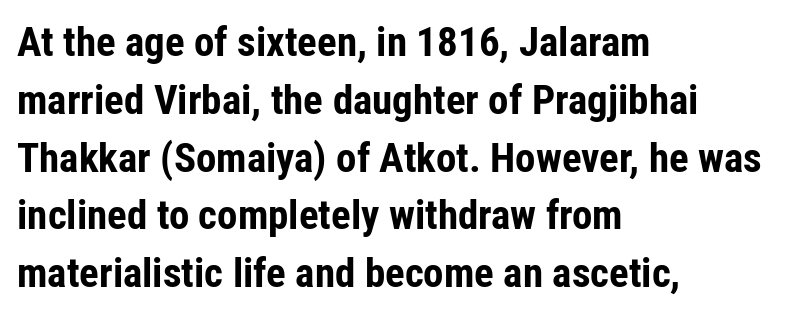
Q: Is the text bold? A: Yes.
Q: Is the text italic (slanted)? A: No, it is upright.
Q: Is the typeface a serif or a sans-serif typeface? A: Sans-serif.
Q: Is the text underlined? A: No.
Q: How is the paragraph aligned? A: Left-aligned.
Q: Is the spacing between letters normal or unusually wide? A: Normal.
Q: Is the spacing between lines tight, normal or loose? A: Normal.
Q: Width (condensed, normal, or wide)? A: Condensed.
Q: Stroke contrast? A: Low.
Q: x-height? A: Medium.
Q: Monospaced? A: No.
